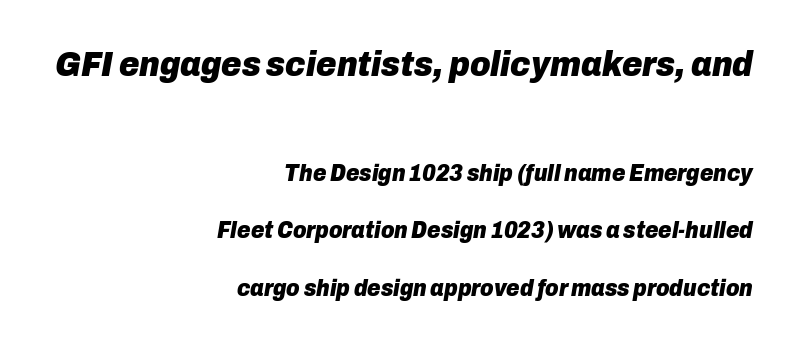
Reading down the block, your eye finds every line finishing at a fixed right position. The more generous point size was reserved for the upper chunk. The type is set solid horizontally, with unmodified tracking. Spacing verdict: proportional, widths tailored to each character. Its strokes are broad and dark, the hallmark of bold type. Each row of text sits above clean, open space.
